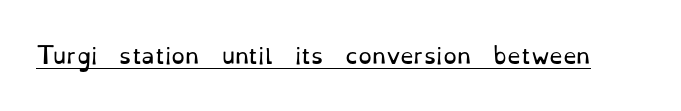
Does a line run under the words? Yes, clearly. Each word holds together tightly as a unit, with standard inter-letter gaps. When letters stand straight like this, we call the style roman or upright. Compared with a typical body face, this is equally light or lighter still.
